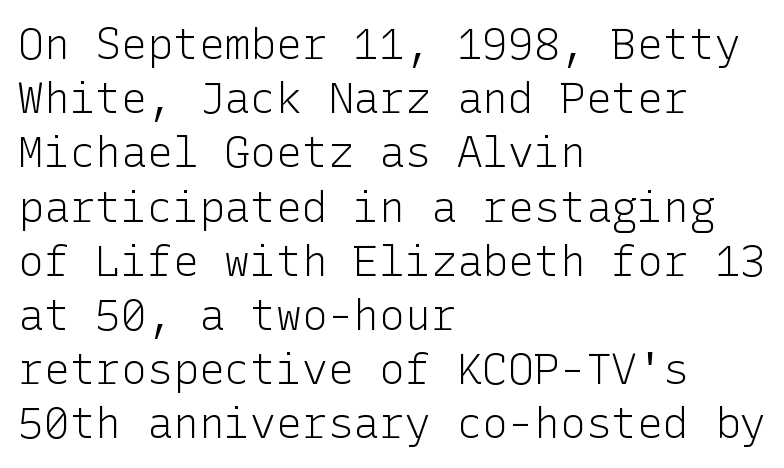
The image shows 43 px light sans-serif type, upright; set left-aligned, normal line spacing (1.26x), normal letter spacing, not underlined; low stroke contrast and a medium x-height.
